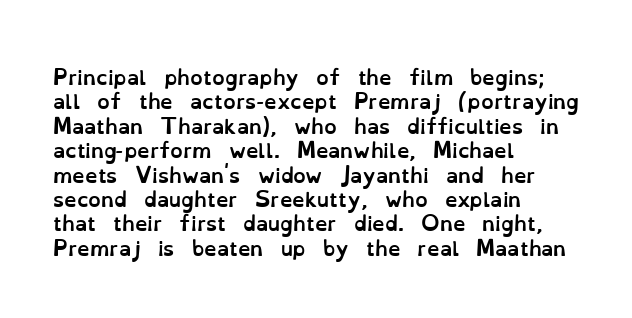
Q: Is the text bold? A: Yes.
Q: Is the text italic (slanted)? A: No, it is upright.
Q: Is the text underlined? A: No.
Q: How is the paragraph aligned? A: Left-aligned.
Q: Is the spacing between letters normal or unusually wide? A: Normal.
